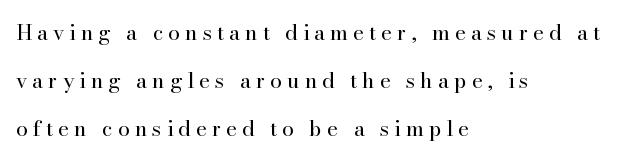
The image shows 21 px text type, upright; set left-aligned, loose line spacing (2.29x), unusually wide letter spacing (+0.24 em), not underlined.
